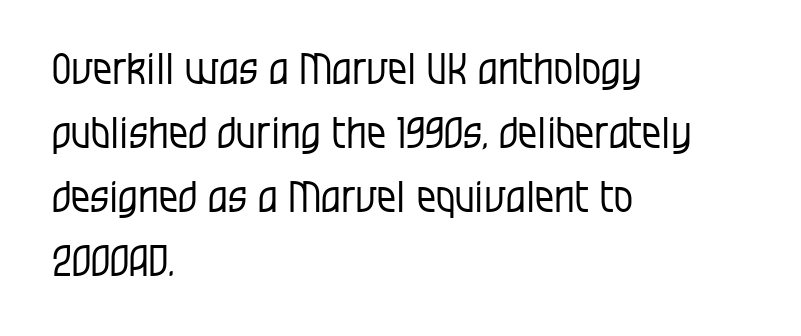
Q: Is the text bold? A: No.
Q: Is the text italic (slanted)? A: No, it is upright.
Q: Is the typeface a serif or a sans-serif typeface? A: Sans-serif.
Q: Is the text underlined? A: No.
Q: How is the paragraph aligned? A: Left-aligned.
Q: Is the spacing between letters normal or unusually wide? A: Normal.
Q: Is the spacing between lines tight, normal or loose? A: Normal.
Q: Width (condensed, normal, or wide)? A: Condensed.
Q: Stroke contrast? A: Low.
Q: x-height? A: Large.
Q: Monospaced? A: No.
